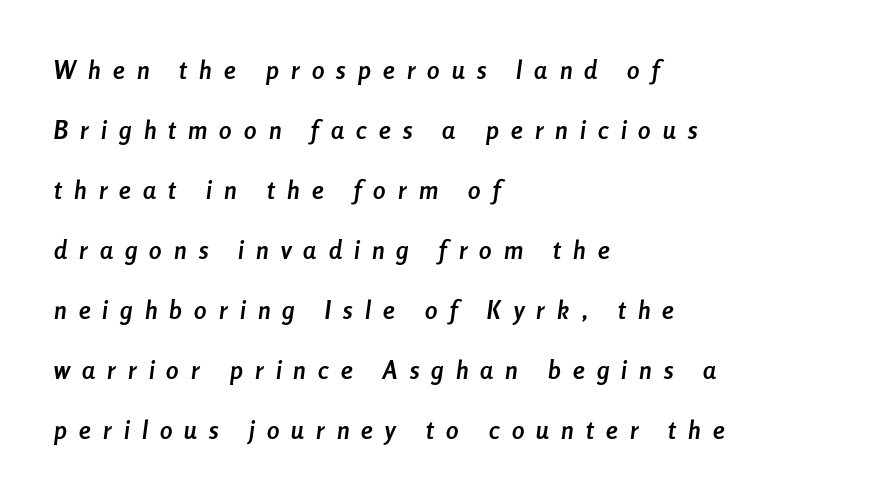
Q: Is the text bold? A: Yes.
Q: Is the text italic (slanted)? A: Yes, it leans right by about 8 degrees.
Q: Is the text underlined? A: No.
Q: How is the paragraph aligned? A: Left-aligned.
Q: Is the spacing between letters normal or unusually wide? A: Unusually wide.
Q: Is the spacing between lines tight, normal or loose? A: Loose.
